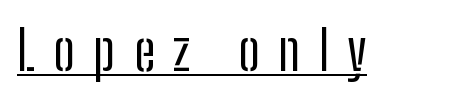
{"serif": "no", "italic": "no", "bold": "no", "weight": "regular", "width": "condensed", "stroke_contrast": "low", "x_height": "medium", "monospaced": "no", "underline": "yes", "letter_spacing": "wide", "letter_spacing_em": 0.34, "glyph_px": 54}
